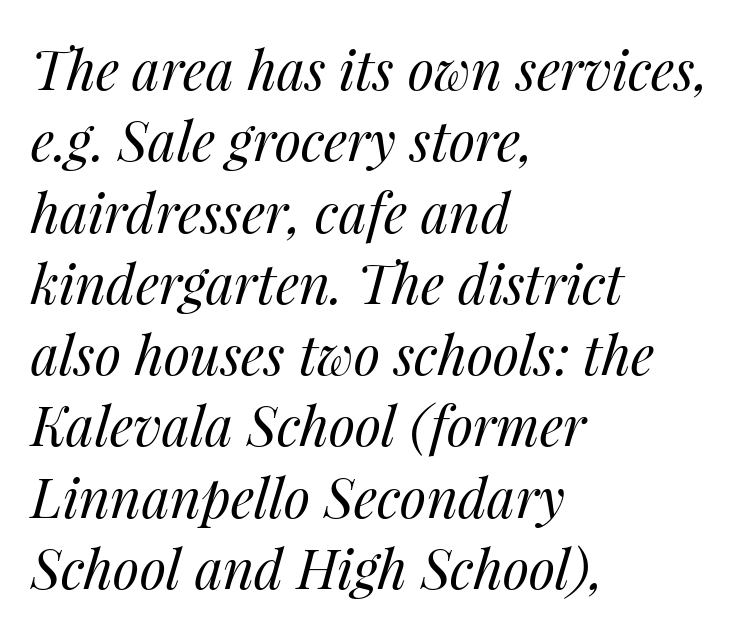
The image shows 54 px regular-weight type, italic (leaning right); set left-aligned, normal line spacing (1.32x), normal letter spacing, not underlined; medium stroke contrast and a medium x-height.
